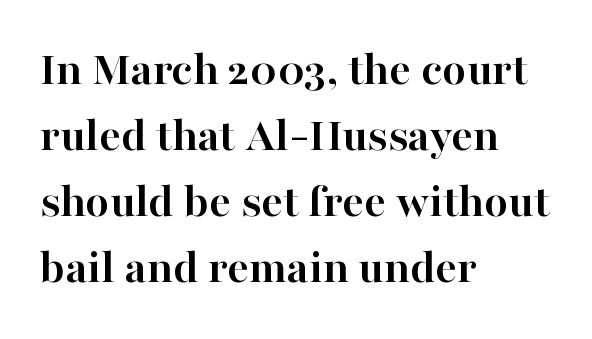
{"serif": "yes", "italic": "no", "bold": "yes", "weight": "semibold", "width": "normal", "stroke_contrast": "high", "x_height": "medium", "monospaced": "no", "underline": "no", "align": "left", "line_spacing": "normal", "line_spacing_ratio": 1.35, "letter_spacing": "normal", "letter_spacing_em": 0.0, "glyph_px": 49}
